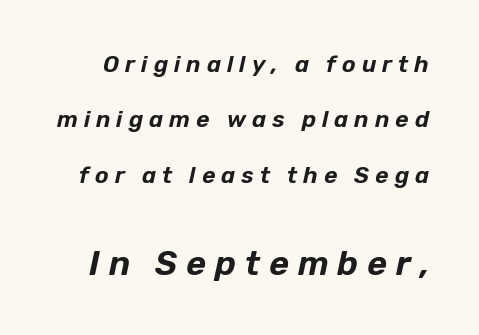
Q: Is the text italic (slanted)? A: Yes, it leans right by about 12 degrees.
Q: Is the text underlined? A: No.
Q: Is the spacing between letters normal or unusually wide? A: Unusually wide.
Q: Is the spacing between lines tight, normal or loose? A: Loose.
Q: Which block of text is set in a larger size, the first (top) or the second (bottom)? A: The second (bottom) one.
Q: Width (condensed, normal, or wide)? A: Normal.
Q: Stroke contrast? A: Low.
Q: x-height? A: Medium.
Q: Monospaced? A: No.
